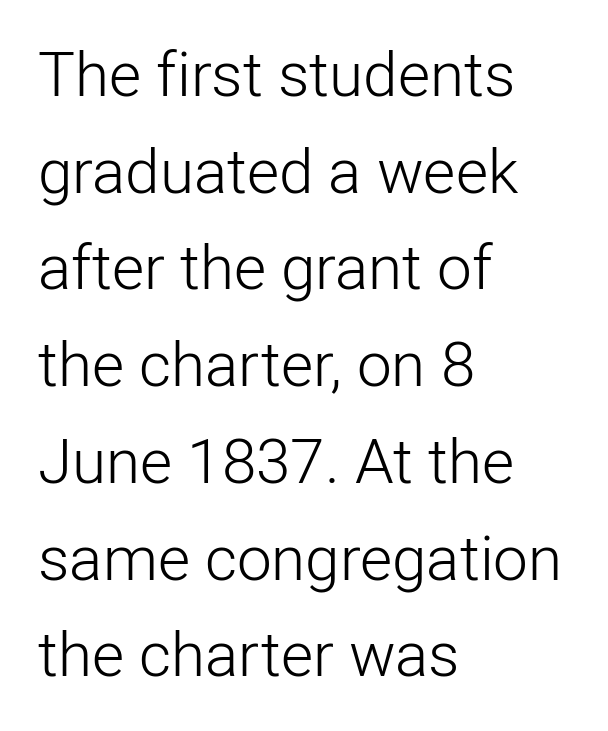
{"serif": "no", "italic": "no", "bold": "no", "weight": "light", "width": "normal", "stroke_contrast": "low", "x_height": "medium", "monospaced": "no", "underline": "no", "align": "left", "line_spacing": "normal", "line_spacing_ratio": 1.56, "letter_spacing": "normal", "letter_spacing_em": 0.0, "glyph_px": 62}
